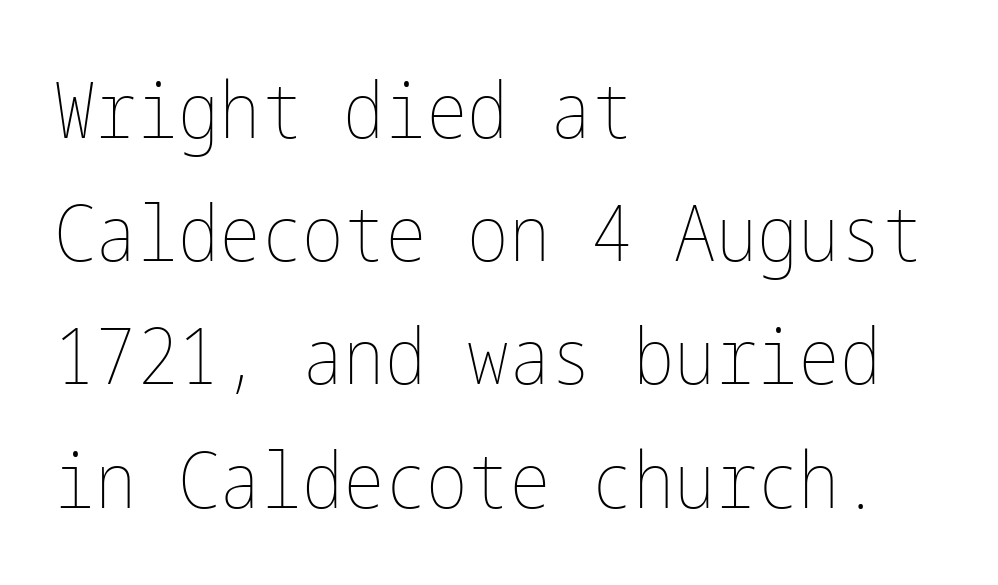
This is roman type, the default non-slanted kind. The font is comparable to plain body text, perhaps lighter. Leading: standard. The specimen omits any rule beneath the text block's lines.
